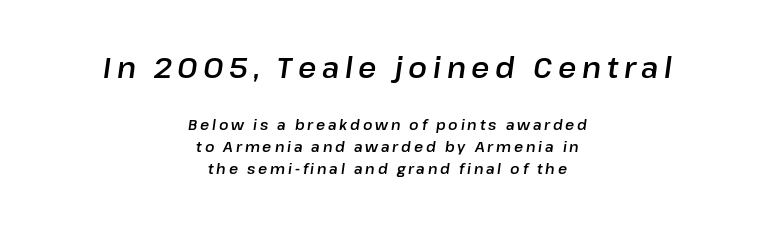
Q: Is the text italic (slanted)? A: Yes, it leans right by about 8 degrees.
Q: Is the text underlined? A: No.
Q: How is the paragraph aligned? A: Centered.
Q: Is the spacing between letters normal or unusually wide? A: Unusually wide.
Q: Is the spacing between lines tight, normal or loose? A: Normal.
Q: Which block of text is set in a larger size, the first (top) or the second (bottom)? A: The first (top) one.
Q: Width (condensed, normal, or wide)? A: Normal.
Q: Stroke contrast? A: Low.
Q: x-height? A: Medium.
Q: Monospaced? A: No.
